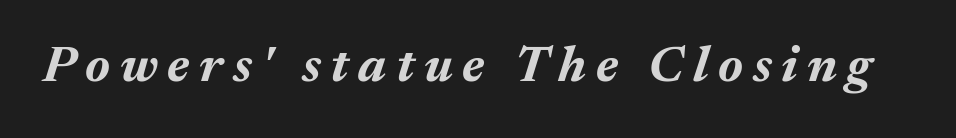
{"italic": "yes", "lean": "right", "slant_degrees": 17, "bold": "yes", "weight": "bold", "width": "normal", "stroke_contrast": "medium", "x_height": "medium", "monospaced": "no", "underline": "no", "glyph_px": 51}
